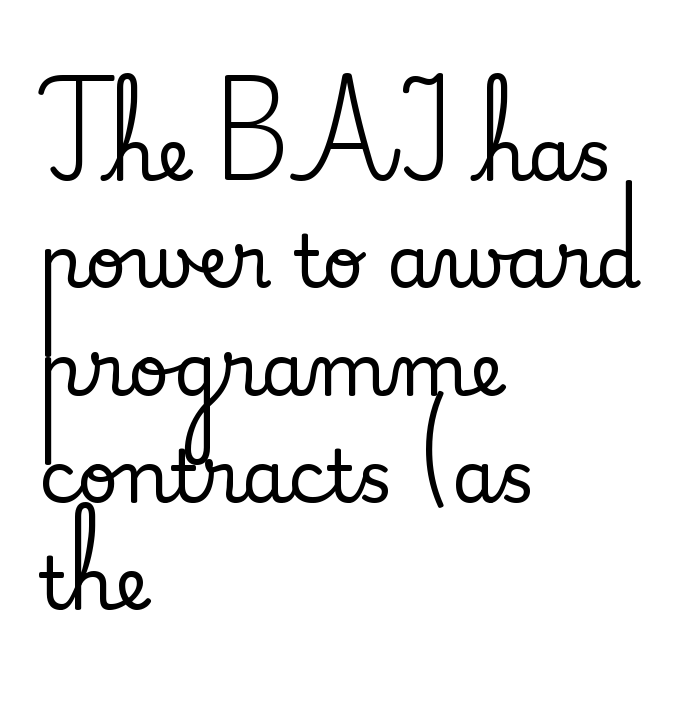
The image shows 72 px serif type, upright; set left-aligned, normal line spacing (1.49x), normal letter spacing, not underlined; medium stroke contrast and a small x-height.
